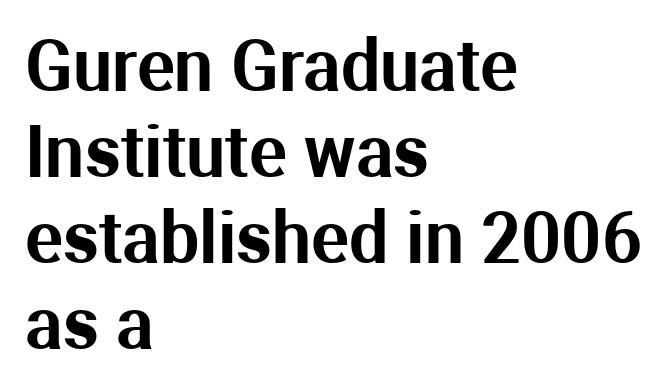
{"serif": "no", "italic": "no", "width": "normal", "stroke_contrast": "medium", "x_height": "medium", "monospaced": "no", "underline": "no", "align": "left", "line_spacing_ratio": 1.23, "letter_spacing": "normal", "letter_spacing_em": 0.0, "glyph_px": 70}
